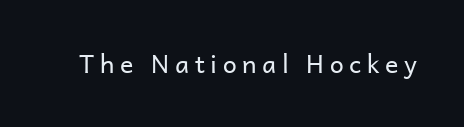
{"italic": "no", "bold": "no", "underline": "no", "letter_spacing": "wide", "letter_spacing_em": 0.22, "glyph_px": 25}
